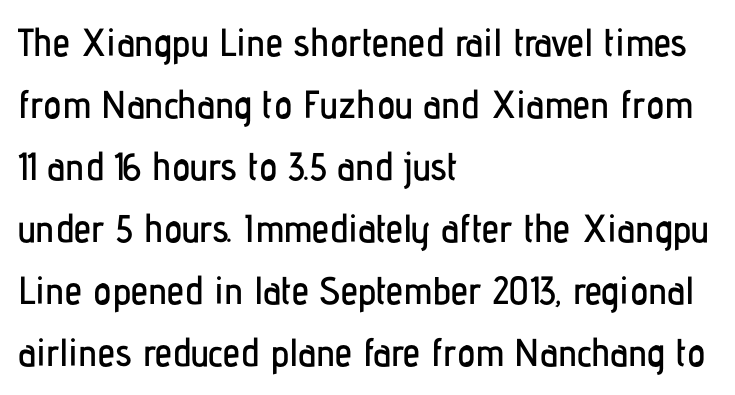
The image shows 39 px condensed sans-serif type, upright; set left-aligned, normal line spacing (1.59x), normal letter spacing, not underlined; low stroke contrast and a medium x-height.
